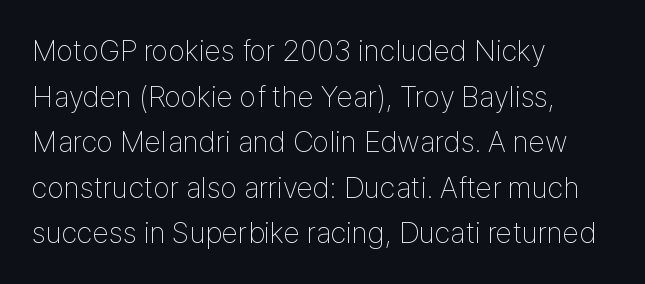
The image shows 30 px thin, condensed sans-serif type, upright; set left-aligned, normal line spacing (1.52x), normal letter spacing, not underlined; low stroke contrast and a medium x-height.
